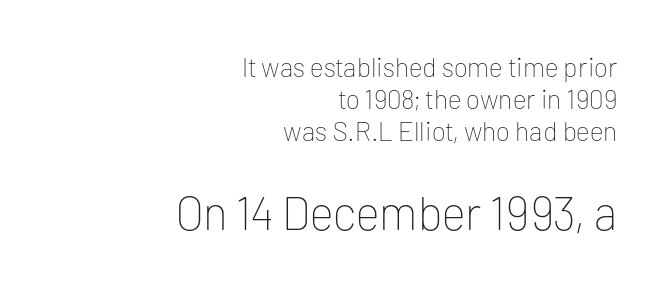
{"serif": "no", "italic": "no", "bold": "no", "weight": "thin", "width": "normal", "stroke_contrast": "low", "x_height": "medium", "monospaced": "no", "underline": "no", "align": "right", "line_spacing_ratio": 1.18, "letter_spacing": "normal", "letter_spacing_em": 0.0, "larger_block": "second", "size_ratio": 1.74, "glyph_px": 47}
